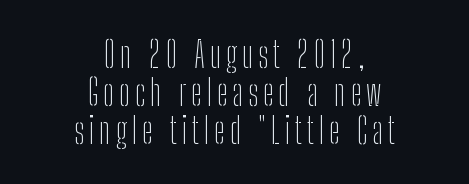
Q: Is the text bold? A: No.
Q: Is the text italic (slanted)? A: No, it is upright.
Q: Is the typeface a serif or a sans-serif typeface? A: Sans-serif.
Q: Is the text underlined? A: No.
Q: How is the paragraph aligned? A: Centered.
Q: Is the spacing between lines tight, normal or loose? A: Tight.
Q: Width (condensed, normal, or wide)? A: Condensed.
Q: Stroke contrast? A: Low.
Q: x-height? A: Medium.
Q: Monospaced? A: No.
